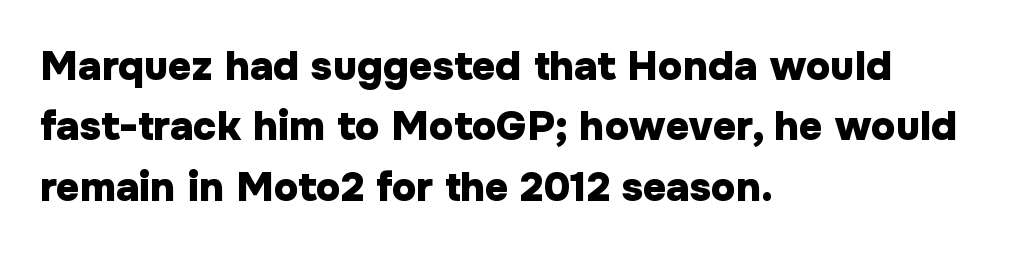
{"serif": "no", "italic": "no", "bold": "yes", "weight": "heavy", "width": "normal", "stroke_contrast": "low", "x_height": "medium", "monospaced": "no", "underline": "no", "align": "left", "line_spacing": "normal", "line_spacing_ratio": 1.47, "letter_spacing": "normal", "letter_spacing_em": 0.0, "glyph_px": 41}
